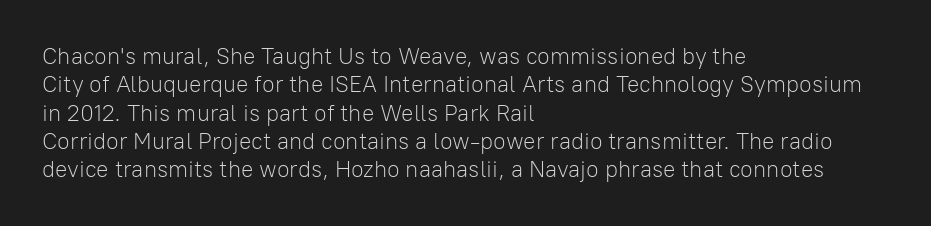
The image shows 23 px text type, upright; set left-aligned, line spacing 1.23x, normal letter spacing, not underlined.
